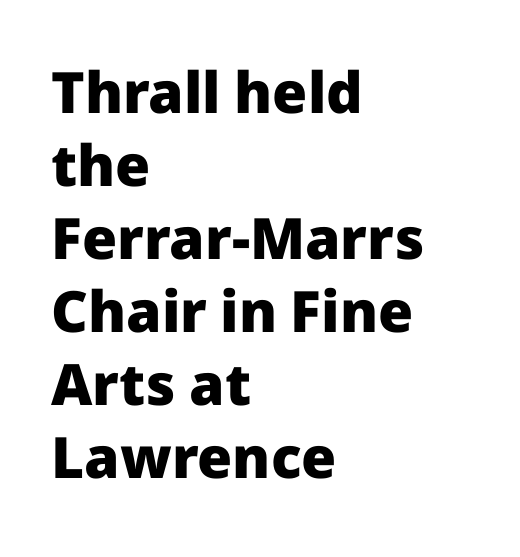
Q: Is the text bold? A: Yes.
Q: Is the text italic (slanted)? A: No, it is upright.
Q: Is the typeface a serif or a sans-serif typeface? A: Sans-serif.
Q: Is the text underlined? A: No.
Q: How is the paragraph aligned? A: Left-aligned.
Q: Is the spacing between letters normal or unusually wide? A: Normal.
Q: Is the spacing between lines tight, normal or loose? A: Normal.
Q: Width (condensed, normal, or wide)? A: Normal.
Q: Stroke contrast? A: Low.
Q: x-height? A: Medium.
Q: Monospaced? A: No.
